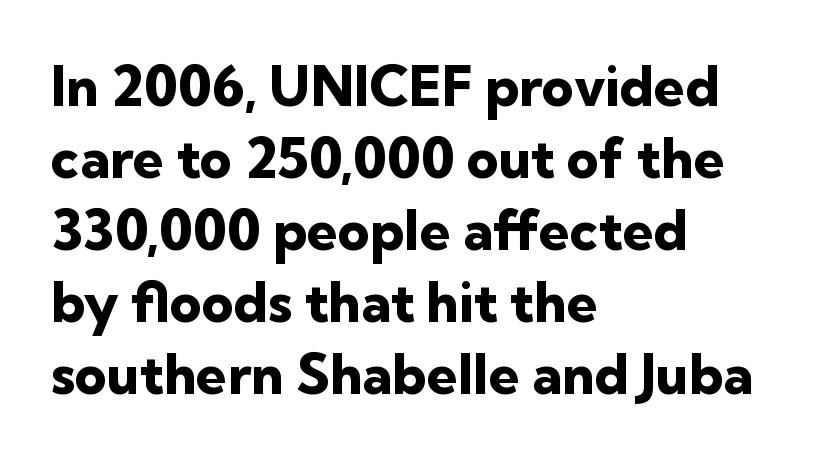
The image shows 55 px heavy sans-serif type, upright; set left-aligned, normal line spacing (1.31x), normal letter spacing, not underlined; low stroke contrast and a medium x-height.
